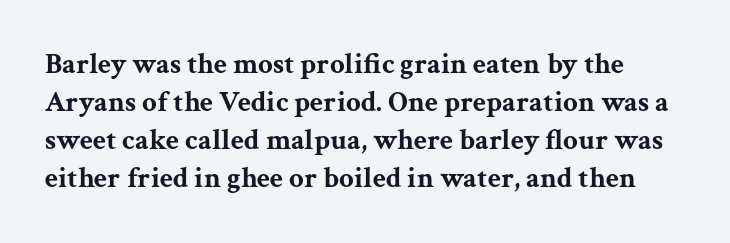
Q: Is the text bold? A: Yes.
Q: Is the text italic (slanted)? A: No, it is upright.
Q: Is the typeface a serif or a sans-serif typeface? A: Serif.
Q: Is the text underlined? A: No.
Q: Is the spacing between letters normal or unusually wide? A: Normal.
Q: Is the spacing between lines tight, normal or loose? A: Normal.
Q: Width (condensed, normal, or wide)? A: Wide.
Q: Stroke contrast? A: Medium.
Q: x-height? A: Medium.
Q: Monospaced? A: No.
